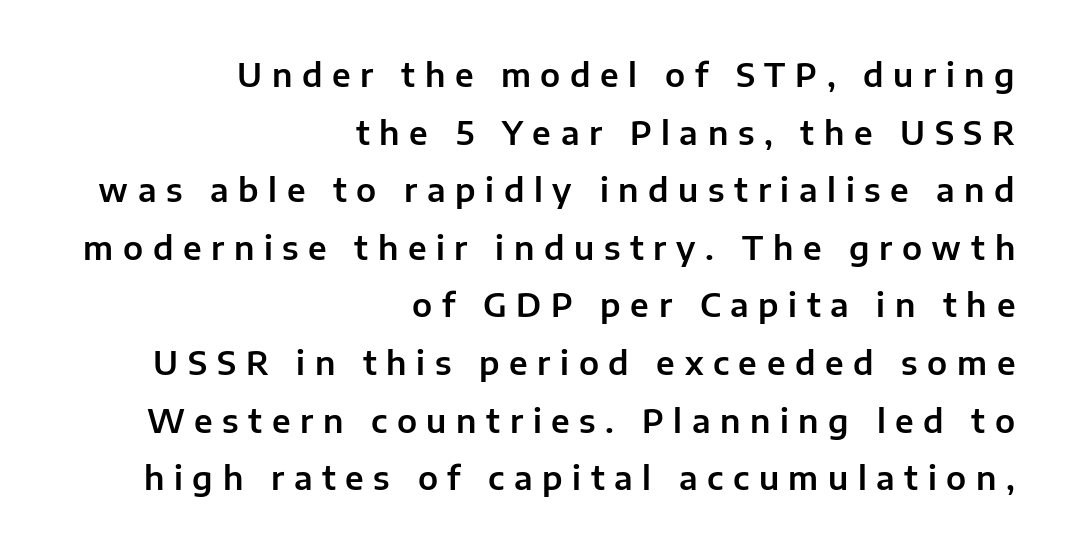
Q: Is the text italic (slanted)? A: No, it is upright.
Q: Is the typeface a serif or a sans-serif typeface? A: Sans-serif.
Q: Is the text underlined? A: No.
Q: How is the paragraph aligned? A: Right-aligned.
Q: Is the spacing between letters normal or unusually wide? A: Unusually wide.
Q: Width (condensed, normal, or wide)? A: Normal.
Q: Stroke contrast? A: Low.
Q: x-height? A: Medium.
Q: Monospaced? A: No.
